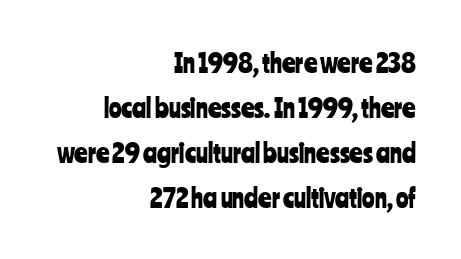
The image shows 26 px text type, upright; set right-aligned, line spacing 1.73x, normal letter spacing, not underlined.
